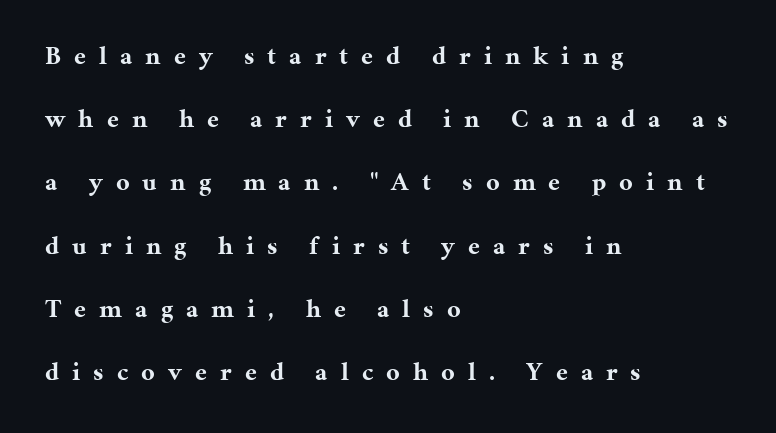
The image shows 26 px bold type, upright; set left-aligned, loose line spacing (2.43x), unusually wide letter spacing (+0.5 em), not underlined.
